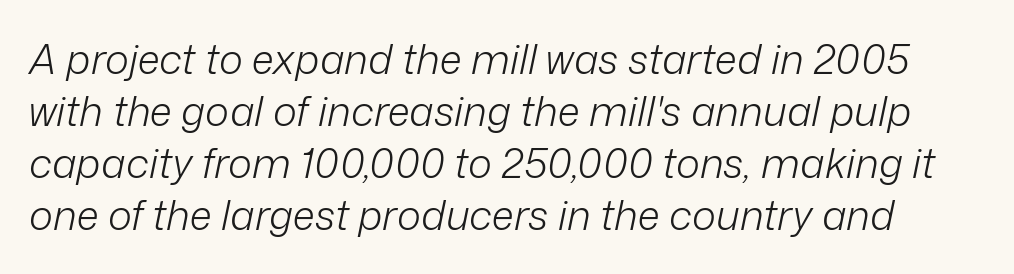
The text carries the slant typical of an italic or oblique font. The block of text has a typical density, with ordinary space between rows. Tracking here is standard; glyphs follow each other at the usual distance. Stroke thickness stays within the range of a standard reading face or lighter. Rule under the text: the space is simply empty.
